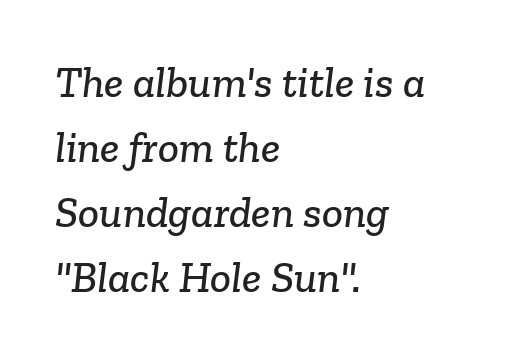
Horizontal alignment here is leftward, the default for most running prose. Notice how descenders clear the ascenders below comfortably — that's standard leading. You could not count columns in this text — the font is proportionally spaced. Examine the stroke ends and you'll spot serifs. The face used here is rendered with its standard letterfit. Only glyphs here, with clear space below each row.
